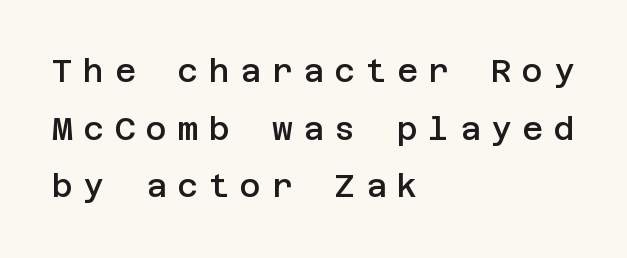
The image shows 32 px semibold sans-serif type, upright; set left-aligned, line spacing 1.8x, unusually wide letter spacing (+0.33 em), not underlined; low stroke contrast and a large x-height.
